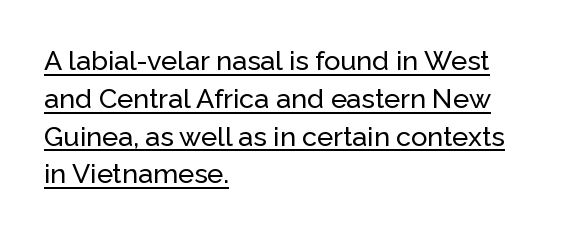
Horizontally, the lines are justified to the leading edge only. Honestly, the underline is the first thing you notice here. The specimen reads as upright at a glance. Compared with typical paragraphs, the rows here are spaced about the same. In terms of letterspacing, this is plain default setting.
